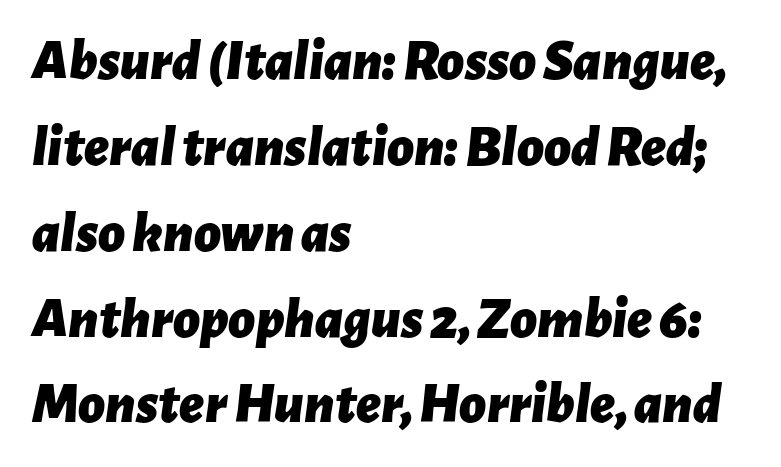
The image shows 58 px bold type, italic (leaning right); set left-aligned, normal line spacing (1.48x), normal letter spacing, not underlined; low stroke contrast and a medium x-height.
